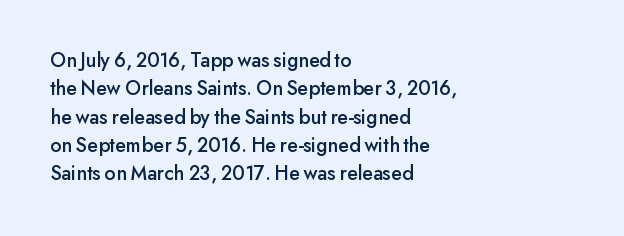
Posture: upright roman. The foot of each line stays bare and open. The passage shown stacks its lines at a standard gap. Alignment: flush left. The horizontal fit of the characters is conventional and even.
